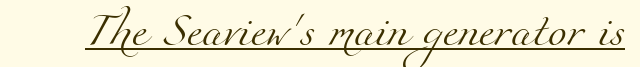
The image shows 34 px light serif type; set normal letter spacing, underlined; medium stroke contrast and a small x-height.
